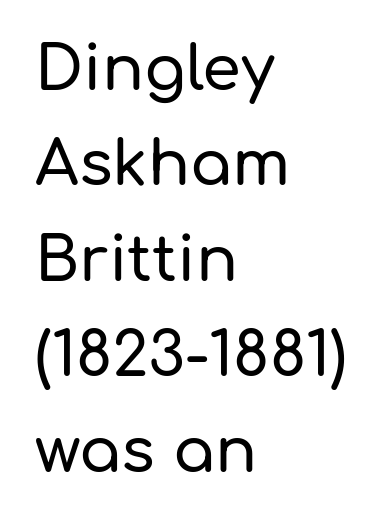
Check the space under the baseline: it is left empty. Each letter keeps its own natural width here, so spacing adapts to shape. The letters carry no serifs — their stems end cleanly without finishing strokes. Glyph-to-glyph distance matches everyday printed text. This block has exactly the height ordinary leading produces. Upright lettering throughout.
